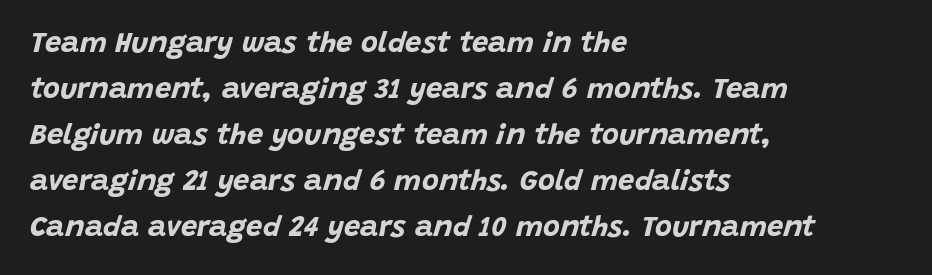
Q: Is the text bold? A: Yes.
Q: Is the text italic (slanted)? A: Yes, it leans right by about 15 degrees.
Q: Is the text underlined? A: No.
Q: How is the paragraph aligned? A: Left-aligned.
Q: Is the spacing between letters normal or unusually wide? A: Normal.
Q: Is the spacing between lines tight, normal or loose? A: Normal.
Q: Width (condensed, normal, or wide)? A: Normal.
Q: Stroke contrast? A: Low.
Q: x-height? A: Large.
Q: Monospaced? A: No.
